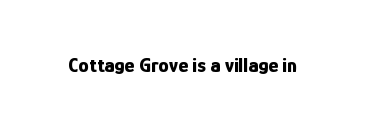
The letterforms sit shoulder to shoulder at normal distance. These lines were composed using upright roman letters. Check the space under the baseline: it is left empty. The sample has been set heavy, in full bold.
